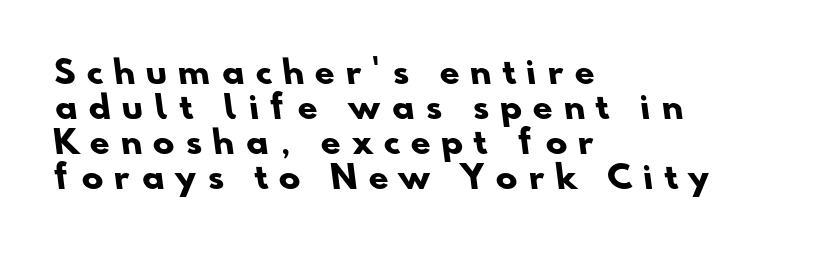
{"serif": "no", "bold": "yes", "weight": "heavy", "width": "normal", "stroke_contrast": "low", "x_height": "small", "monospaced": "no", "underline": "no", "align": "left", "line_spacing": "tight", "line_spacing_ratio": 1.09, "letter_spacing": "wide", "letter_spacing_em": 0.35, "glyph_px": 32}
